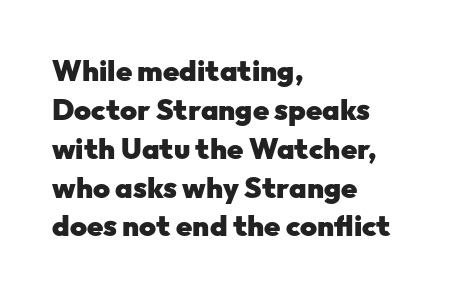
Q: Is the text bold? A: Yes.
Q: Is the text italic (slanted)? A: No, it is upright.
Q: Is the typeface a serif or a sans-serif typeface? A: Sans-serif.
Q: Is the text underlined? A: No.
Q: How is the paragraph aligned? A: Left-aligned.
Q: Is the spacing between letters normal or unusually wide? A: Normal.
Q: Is the spacing between lines tight, normal or loose? A: Normal.
Q: Width (condensed, normal, or wide)? A: Normal.
Q: Stroke contrast? A: Low.
Q: x-height? A: Medium.
Q: Monospaced? A: No.
